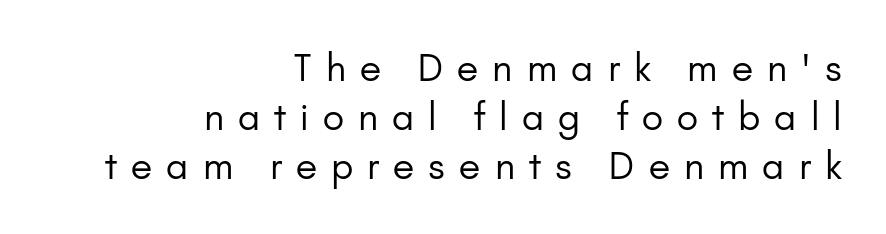
Q: Is the text bold? A: No.
Q: Is the text italic (slanted)? A: No, it is upright.
Q: Is the typeface a serif or a sans-serif typeface? A: Sans-serif.
Q: Is the text underlined? A: No.
Q: How is the paragraph aligned? A: Right-aligned.
Q: Is the spacing between letters normal or unusually wide? A: Unusually wide.
Q: Is the spacing between lines tight, normal or loose? A: Normal.
Q: Width (condensed, normal, or wide)? A: Normal.
Q: Stroke contrast? A: Low.
Q: x-height? A: Small.
Q: Monospaced? A: No.
